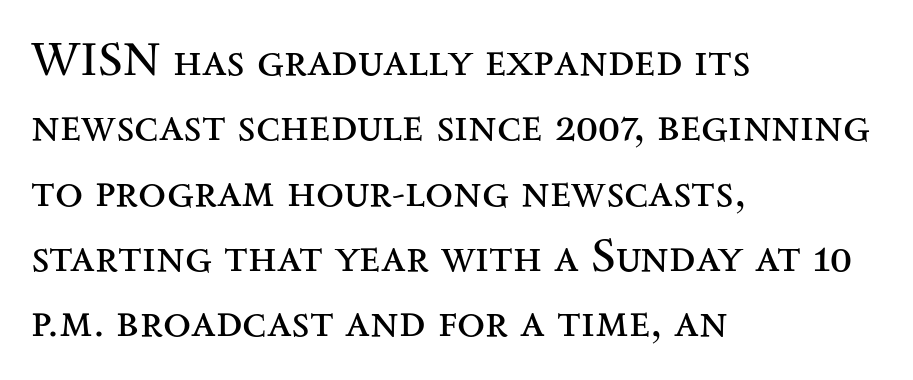
Alignment: flush left. Honestly, the letter spacing is just normal — you wouldn't notice it. Leading matches the norm, producing a regular column. Think of a printed novel: that variable character pitch is what you see here. Honestly, there is no underline to notice here at all. Is this a sans? No — the strokes have serifs.
